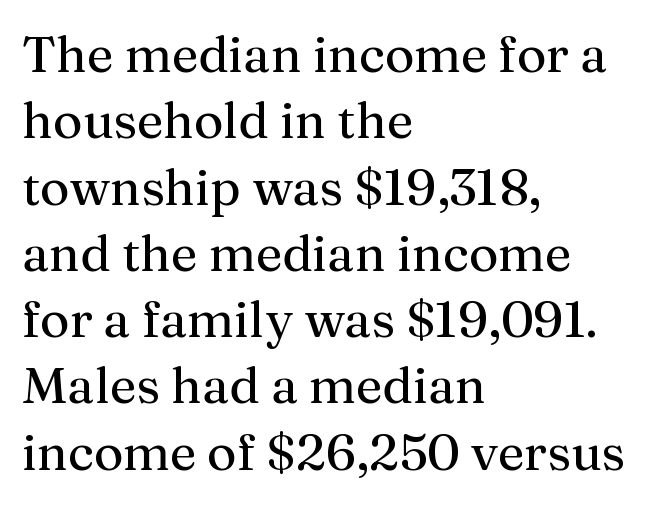
Q: Is the text bold? A: No.
Q: Is the text italic (slanted)? A: No, it is upright.
Q: Is the typeface a serif or a sans-serif typeface? A: Serif.
Q: Is the text underlined? A: No.
Q: How is the paragraph aligned? A: Left-aligned.
Q: Is the spacing between letters normal or unusually wide? A: Normal.
Q: Is the spacing between lines tight, normal or loose? A: Normal.
Q: Width (condensed, normal, or wide)? A: Normal.
Q: Stroke contrast? A: Medium.
Q: x-height? A: Medium.
Q: Monospaced? A: No.
